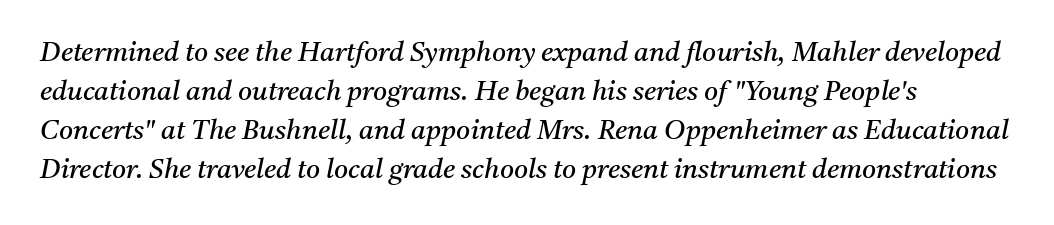
{"italic": "yes", "lean": "right", "slant_degrees": 11, "bold": "no", "underline": "no", "line_spacing": "normal", "line_spacing_ratio": 1.44, "letter_spacing": "normal", "letter_spacing_em": 0.0, "glyph_px": 27}
